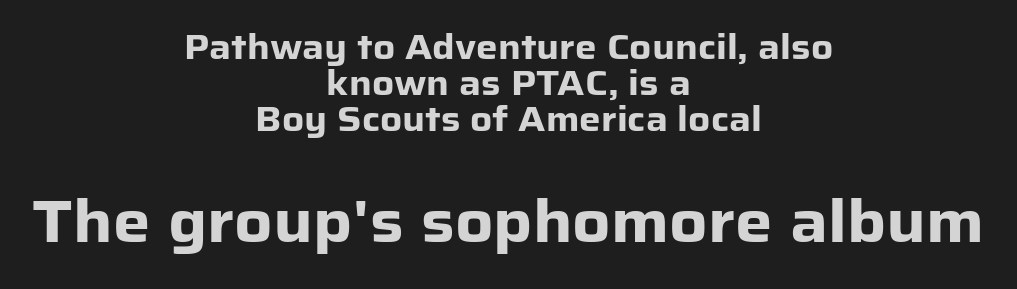
Q: Is the text bold? A: Yes.
Q: Is the text italic (slanted)? A: No, it is upright.
Q: Is the typeface a serif or a sans-serif typeface? A: Sans-serif.
Q: Is the text underlined? A: No.
Q: How is the paragraph aligned? A: Centered.
Q: Is the spacing between letters normal or unusually wide? A: Normal.
Q: Is the spacing between lines tight, normal or loose? A: Tight.
Q: Which block of text is set in a larger size, the first (top) or the second (bottom)? A: The second (bottom) one.
Q: Width (condensed, normal, or wide)? A: Normal.
Q: Stroke contrast? A: Low.
Q: x-height? A: Medium.
Q: Monospaced? A: No.
